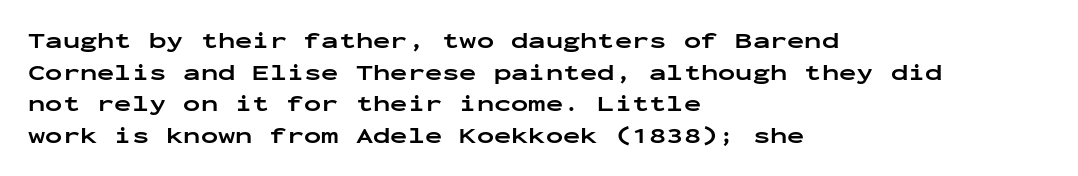
{"italic": "no", "bold": "yes", "underline": "no", "align": "left", "line_spacing": "normal", "line_spacing_ratio": 1.37, "letter_spacing": "normal", "letter_spacing_em": 0.0, "glyph_px": 23}
